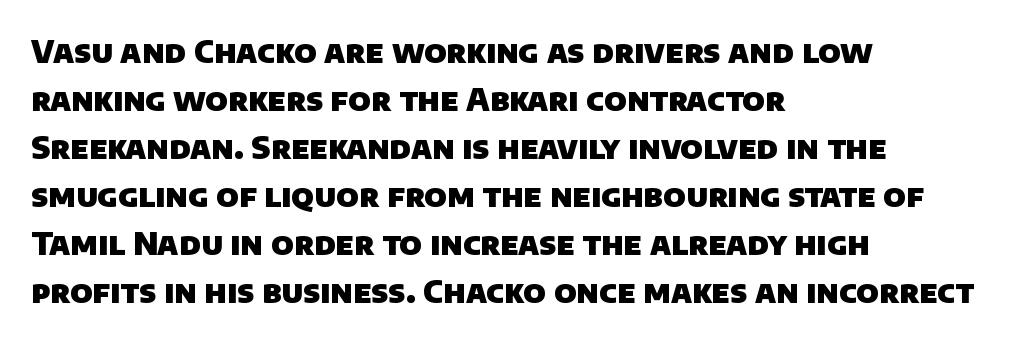
{"serif": "no", "bold": "yes", "weight": "heavy", "width": "normal", "stroke_contrast": "low", "x_height": "large", "monospaced": "no", "underline": "no", "align": "left", "line_spacing": "normal", "line_spacing_ratio": 1.55, "letter_spacing": "normal", "letter_spacing_em": 0.0, "glyph_px": 31}
